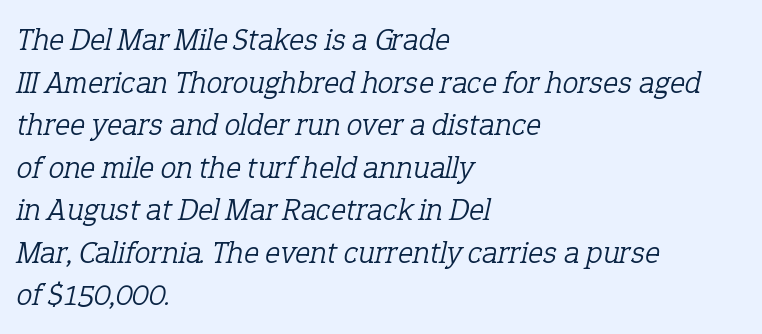
{"serif": "yes", "italic": "yes", "lean": "right", "slant_degrees": 12, "bold": "no", "weight": "light", "width": "normal", "stroke_contrast": "low", "x_height": "medium", "monospaced": "no", "underline": "no", "align": "left", "line_spacing": "normal", "line_spacing_ratio": 1.33, "letter_spacing": "normal", "letter_spacing_em": 0.0, "glyph_px": 32}
